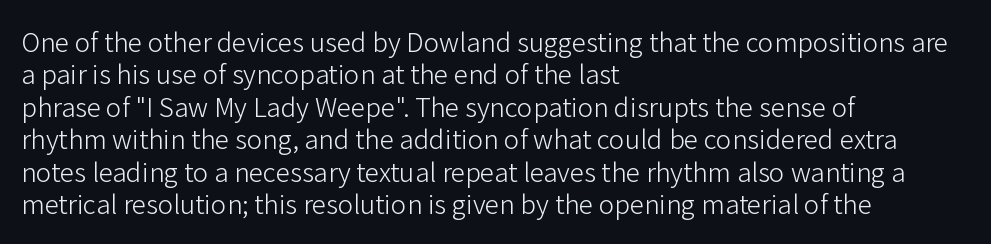
The image shows 26 px text type, upright; set left-aligned, normal line spacing (1.25x), normal letter spacing, not underlined.
